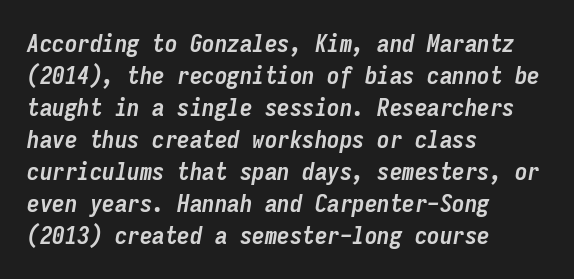
{"italic": "yes", "lean": "right", "slant_degrees": 9, "bold": "yes", "underline": "no", "align": "left", "line_spacing": "normal", "line_spacing_ratio": 1.28, "letter_spacing": "normal", "letter_spacing_em": 0.0, "glyph_px": 25}
